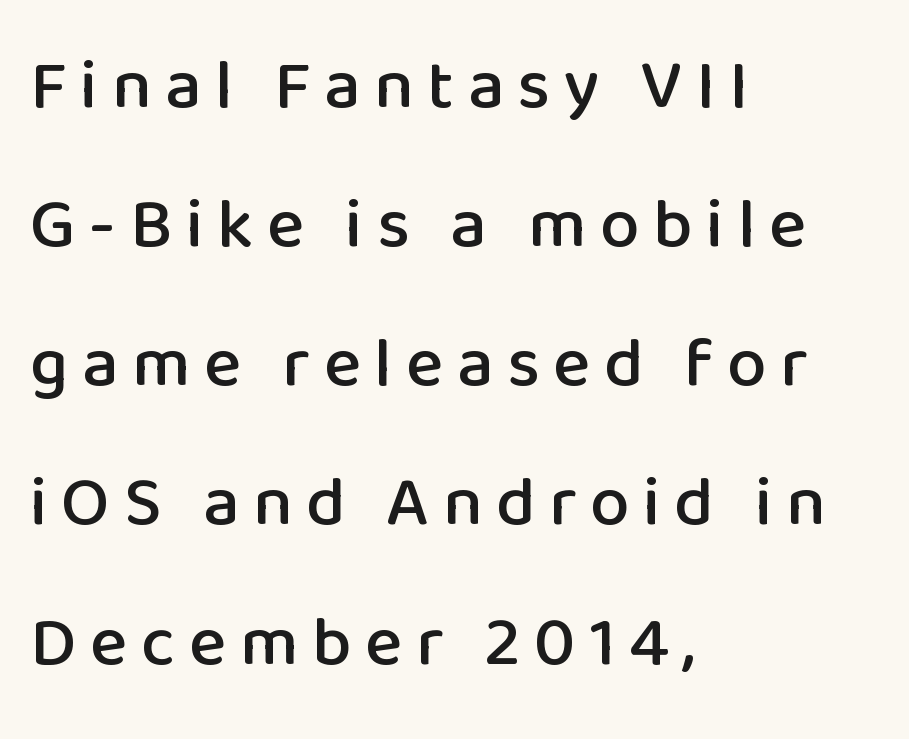
Q: Is the text italic (slanted)? A: No, it is upright.
Q: Is the typeface a serif or a sans-serif typeface? A: Sans-serif.
Q: Is the text underlined? A: No.
Q: How is the paragraph aligned? A: Left-aligned.
Q: Is the spacing between lines tight, normal or loose? A: Loose.
Q: Width (condensed, normal, or wide)? A: Normal.
Q: Stroke contrast? A: Low.
Q: x-height? A: Medium.
Q: Monospaced? A: No.
